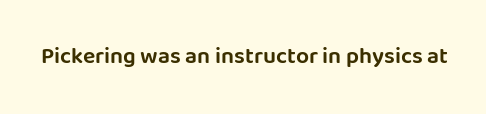
{"italic": "no", "underline": "no", "letter_spacing": "normal", "letter_spacing_em": 0.0, "glyph_px": 23}
